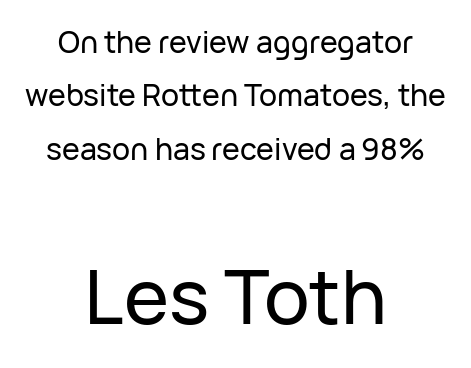
Q: Is the text italic (slanted)? A: No, it is upright.
Q: Is the typeface a serif or a sans-serif typeface? A: Sans-serif.
Q: Is the text underlined? A: No.
Q: How is the paragraph aligned? A: Centered.
Q: Is the spacing between letters normal or unusually wide? A: Normal.
Q: Which block of text is set in a larger size, the first (top) or the second (bottom)? A: The second (bottom) one.
Q: Width (condensed, normal, or wide)? A: Normal.
Q: Stroke contrast? A: Low.
Q: x-height? A: Medium.
Q: Monospaced? A: No.
